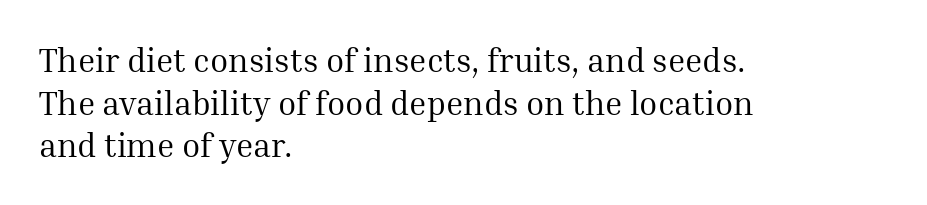
No heavy texture on the line: the type isn't bold. The compositor pushed each line to the left boundary. Does the lettering tilt? It doesn't — this is upright. Unmarked baselines from the first word to the last. There is no visible air inserted between adjacent glyphs.
